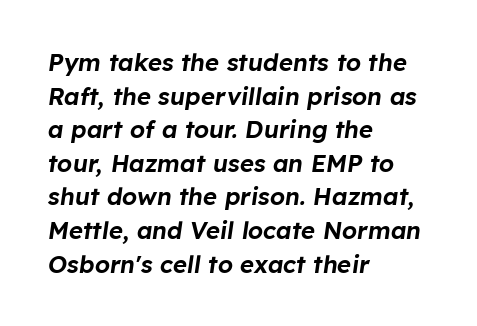
The image shows 24 px text type, italic (leaning right); set left-aligned, normal line spacing (1.4x), normal letter spacing, not underlined.
